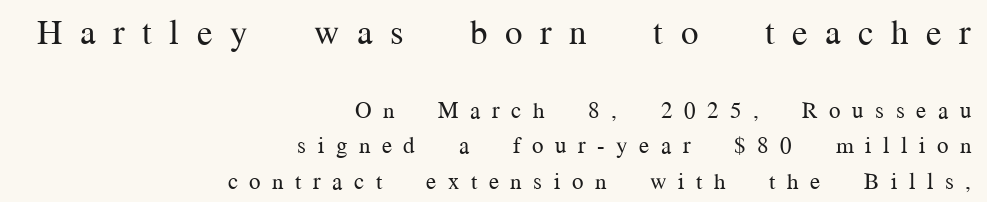
This sample uses a serif face. The passage shown begins with its larger block and ends with its smaller one. Ink coverage per letter is moderate at most. Plain, unruled lines of type. This rendering uses right alignment, leaving the left contour irregular.
